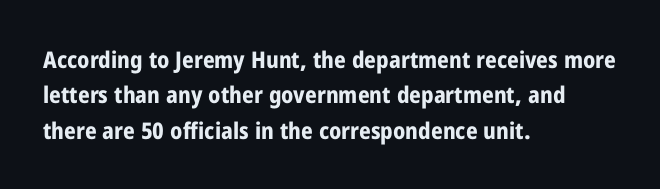
Q: Is the text bold? A: Yes.
Q: Is the text italic (slanted)? A: No, it is upright.
Q: Is the text underlined? A: No.
Q: How is the paragraph aligned? A: Left-aligned.
Q: Is the spacing between letters normal or unusually wide? A: Normal.
Q: Is the spacing between lines tight, normal or loose? A: Normal.
